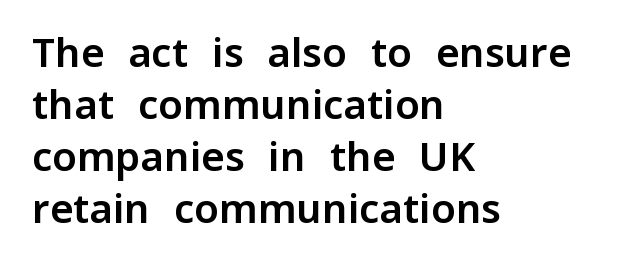
Q: Is the text italic (slanted)? A: No, it is upright.
Q: Is the typeface a serif or a sans-serif typeface? A: Sans-serif.
Q: Is the text underlined? A: No.
Q: How is the paragraph aligned? A: Left-aligned.
Q: Is the spacing between letters normal or unusually wide? A: Normal.
Q: Is the spacing between lines tight, normal or loose? A: Normal.
Q: Width (condensed, normal, or wide)? A: Normal.
Q: Stroke contrast? A: Low.
Q: x-height? A: Medium.
Q: Monospaced? A: No.
